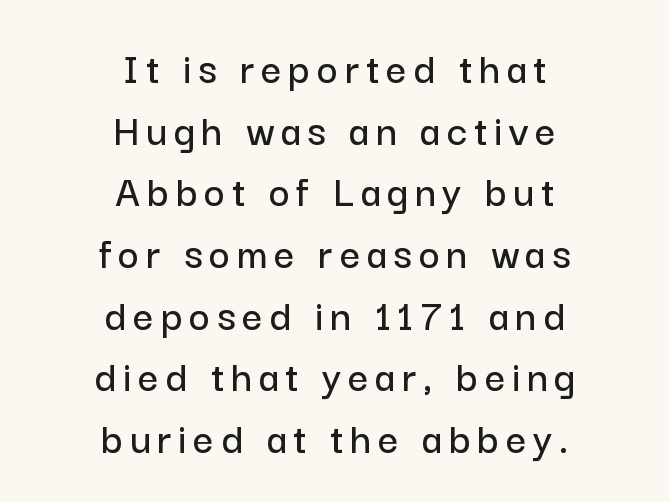
Q: Is the text italic (slanted)? A: No, it is upright.
Q: Is the typeface a serif or a sans-serif typeface? A: Sans-serif.
Q: Is the text underlined? A: No.
Q: How is the paragraph aligned? A: Centered.
Q: Is the spacing between lines tight, normal or loose? A: Normal.
Q: Width (condensed, normal, or wide)? A: Normal.
Q: Stroke contrast? A: Low.
Q: x-height? A: Medium.
Q: Monospaced? A: No.
